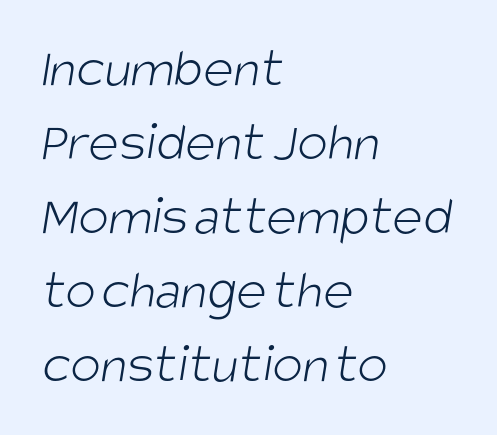
These lines are composed in type without serifs. All the whitespace from short lines collects on the right. The passage shown has conventional tracking throughout. The passage shown is not bold in any degree. Think of a printed novel: that variable character pitch is what you see here. Does the leading feel generous? No, just average.
